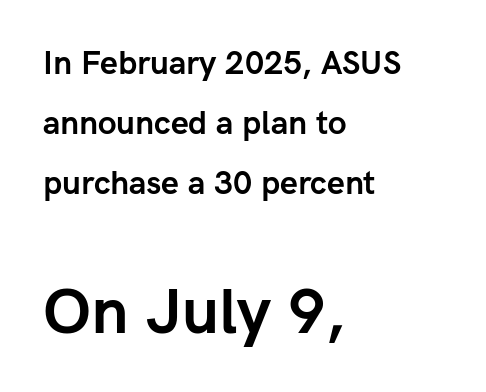
Q: Is the text bold? A: Yes.
Q: Is the text italic (slanted)? A: No, it is upright.
Q: Is the typeface a serif or a sans-serif typeface? A: Sans-serif.
Q: Is the text underlined? A: No.
Q: How is the paragraph aligned? A: Left-aligned.
Q: Is the spacing between letters normal or unusually wide? A: Normal.
Q: Which block of text is set in a larger size, the first (top) or the second (bottom)? A: The second (bottom) one.
Q: Width (condensed, normal, or wide)? A: Normal.
Q: Stroke contrast? A: Low.
Q: x-height? A: Medium.
Q: Monospaced? A: No.
